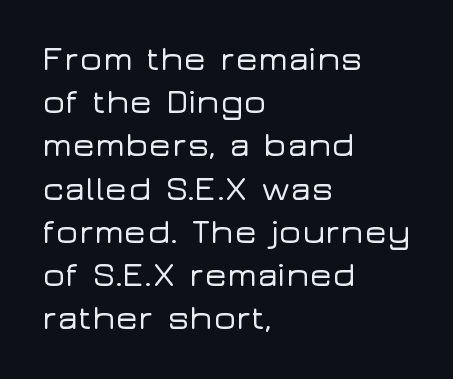
The image shows 34 px wide sans-serif type, upright; set left-aligned, normal line spacing (1.27x), normal letter spacing, not underlined; low stroke contrast and a medium x-height.
